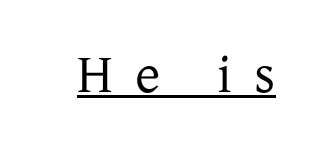
Q: Is the text bold? A: No.
Q: Is the text italic (slanted)? A: No, it is upright.
Q: Is the typeface a serif or a sans-serif typeface? A: Serif.
Q: Is the text underlined? A: Yes.
Q: Is the spacing between letters normal or unusually wide? A: Unusually wide.
Q: Width (condensed, normal, or wide)? A: Normal.
Q: Stroke contrast? A: Low.
Q: x-height? A: Medium.
Q: Monospaced? A: No.
